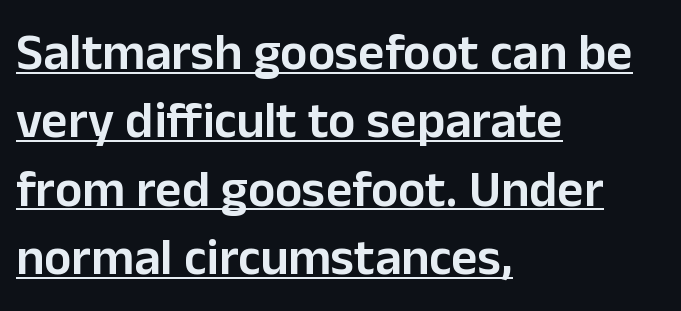
Do the characters align in a grid? No, the font is proportional. These lines were composed using upright roman letters. Line starts are locked; line ends wander. The font is running at a semibold setting, under full bold. Whoever set this chose a conventional vertical rhythm. The characters display no serif detailing; their extremities are plain.
